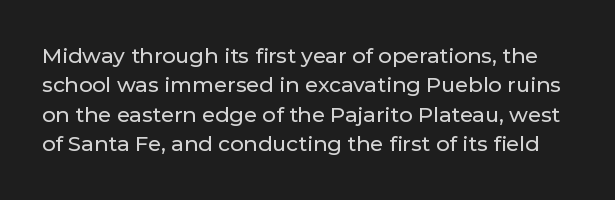
{"italic": "no", "underline": "no", "line_spacing": "normal", "line_spacing_ratio": 1.4, "letter_spacing": "normal", "letter_spacing_em": 0.0, "glyph_px": 21}
